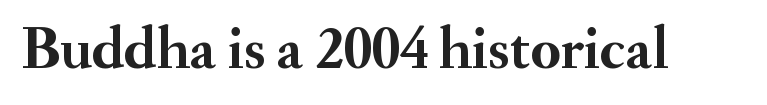
Q: Is the text bold? A: Yes.
Q: Is the text italic (slanted)? A: No, it is upright.
Q: Is the typeface a serif or a sans-serif typeface? A: Serif.
Q: Is the text underlined? A: No.
Q: Is the spacing between letters normal or unusually wide? A: Normal.
Q: Width (condensed, normal, or wide)? A: Normal.
Q: Stroke contrast? A: Medium.
Q: x-height? A: Small.
Q: Monospaced? A: No.
